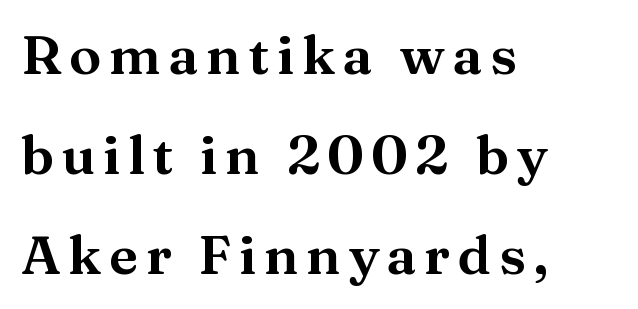
{"serif": "yes", "italic": "no", "width": "normal", "stroke_contrast": "medium", "x_height": "medium", "monospaced": "no", "underline": "no", "align": "left", "line_spacing_ratio": 1.85, "glyph_px": 54}
